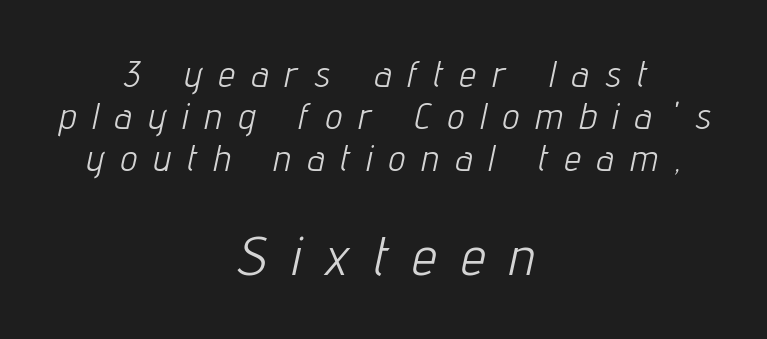
This sample has the flowing, uneven cadence of proportional lettering. The rendering enlarges the type as you move from the upper chunk to the lower. Every row of glyphs is offset so its center matches the block's center. Honestly, the letter spacing is so wide it's the main thing you notice. Glance below the letters and you will spot only blank space.
